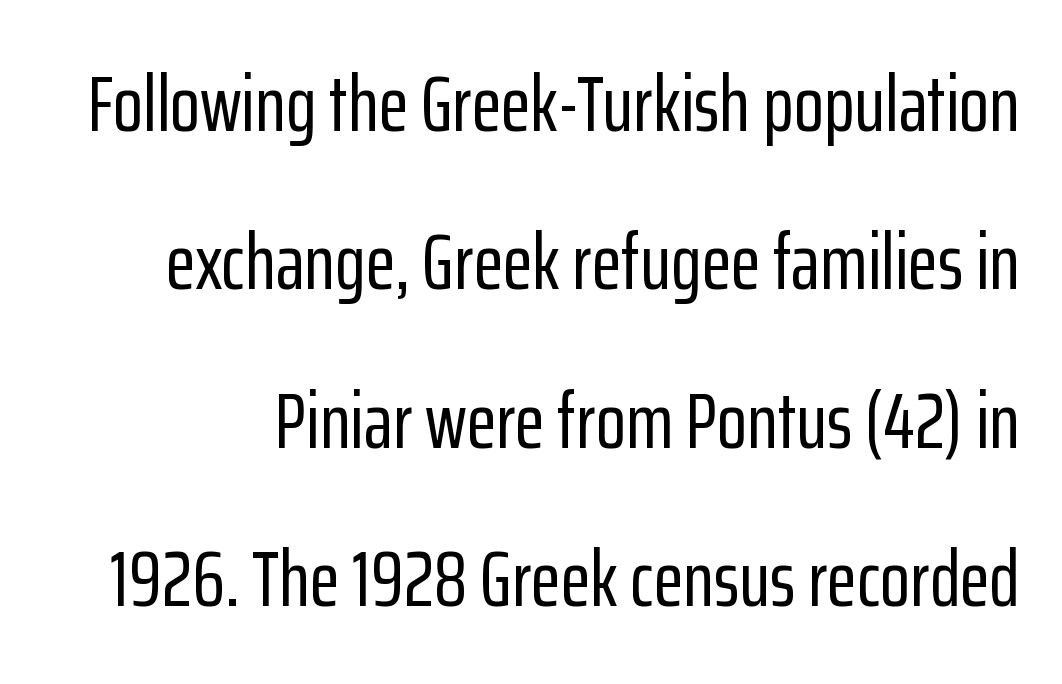
Q: Is the text italic (slanted)? A: No, it is upright.
Q: Is the typeface a serif or a sans-serif typeface? A: Sans-serif.
Q: Is the text underlined? A: No.
Q: Is the spacing between letters normal or unusually wide? A: Normal.
Q: Is the spacing between lines tight, normal or loose? A: Loose.
Q: Width (condensed, normal, or wide)? A: Condensed.
Q: Stroke contrast? A: Low.
Q: x-height? A: Medium.
Q: Monospaced? A: No.
